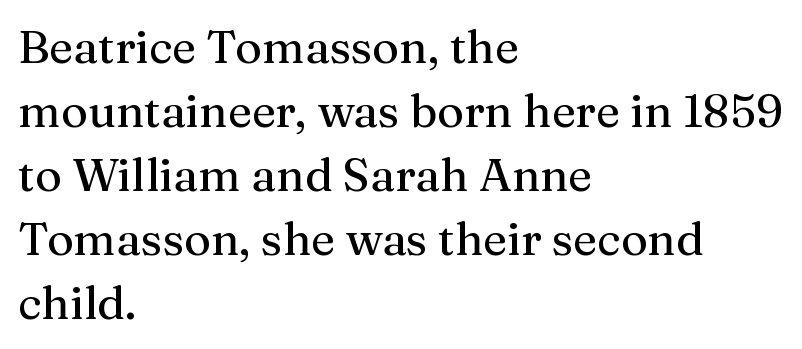
{"serif": "yes", "italic": "no", "width": "normal", "stroke_contrast": "medium", "x_height": "medium", "monospaced": "no", "underline": "no", "align": "left", "line_spacing": "normal", "line_spacing_ratio": 1.39, "letter_spacing": "normal", "letter_spacing_em": 0.0, "glyph_px": 46}
